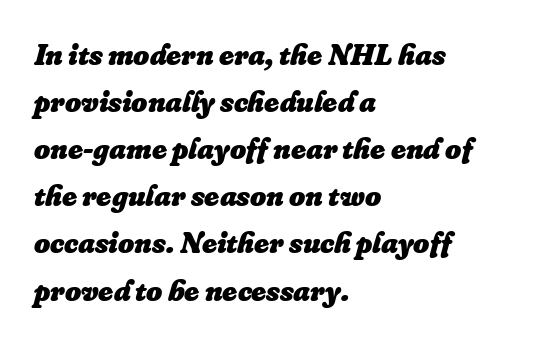
{"italic": "yes", "lean": "right", "slant_degrees": 16, "bold": "yes", "weight": "heavy", "width": "normal", "stroke_contrast": "low", "x_height": "small", "monospaced": "no", "underline": "no", "align": "left", "line_spacing": "normal", "line_spacing_ratio": 1.52, "letter_spacing": "normal", "letter_spacing_em": 0.0, "glyph_px": 31}
